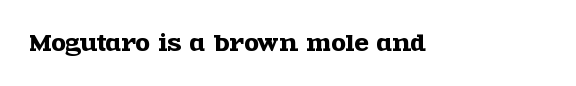
The image shows 21 px text type, upright; set normal letter spacing, not underlined.
